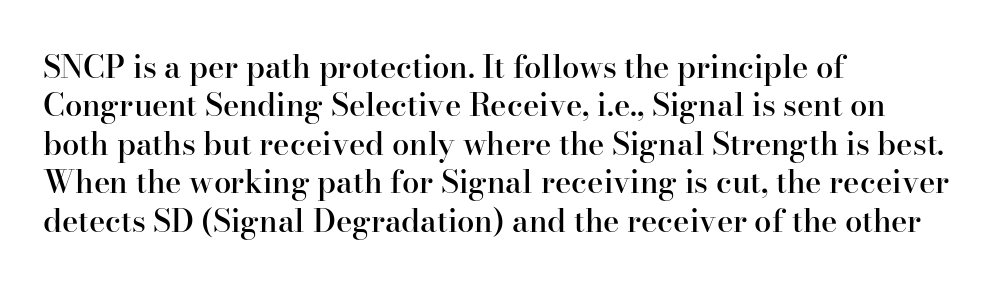
Q: Is the text bold? A: Semi-bold.
Q: Is the text italic (slanted)? A: No, it is upright.
Q: Is the typeface a serif or a sans-serif typeface? A: Serif.
Q: Is the text underlined? A: No.
Q: How is the paragraph aligned? A: Left-aligned.
Q: Is the spacing between letters normal or unusually wide? A: Normal.
Q: Width (condensed, normal, or wide)? A: Normal.
Q: Stroke contrast? A: High.
Q: x-height? A: Small.
Q: Monospaced? A: No.
